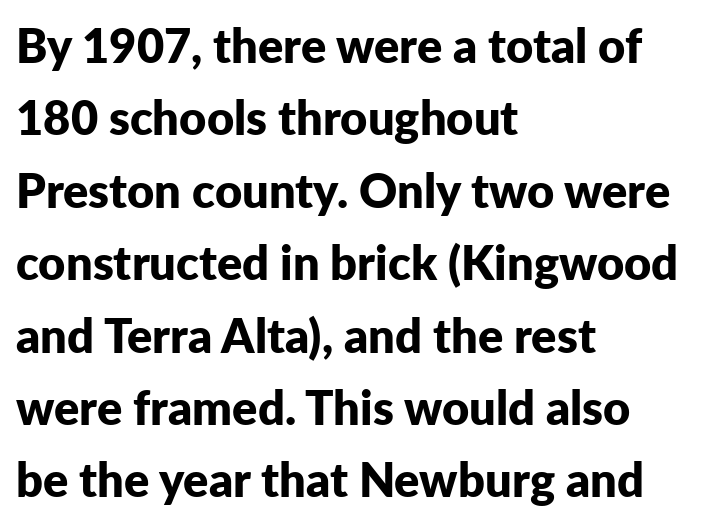
The image shows 47 px bold sans-serif type, upright; set left-aligned, normal line spacing (1.54x), normal letter spacing, not underlined; low stroke contrast and a medium x-height.
